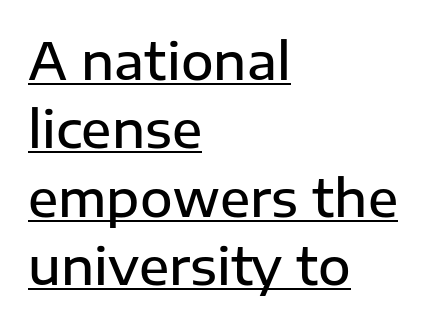
{"serif": "no", "italic": "no", "bold": "semi", "weight": "semibold", "width": "normal", "stroke_contrast": "low", "x_height": "medium", "monospaced": "no", "underline": "yes", "align": "left", "line_spacing": "normal", "line_spacing_ratio": 1.37, "letter_spacing": "normal", "letter_spacing_em": 0.0, "glyph_px": 50}
